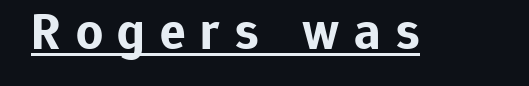
The image shows 53 px bold sans-serif type, upright; set unusually wide letter spacing (+0.28 em), underlined; low stroke contrast and a medium x-height.
